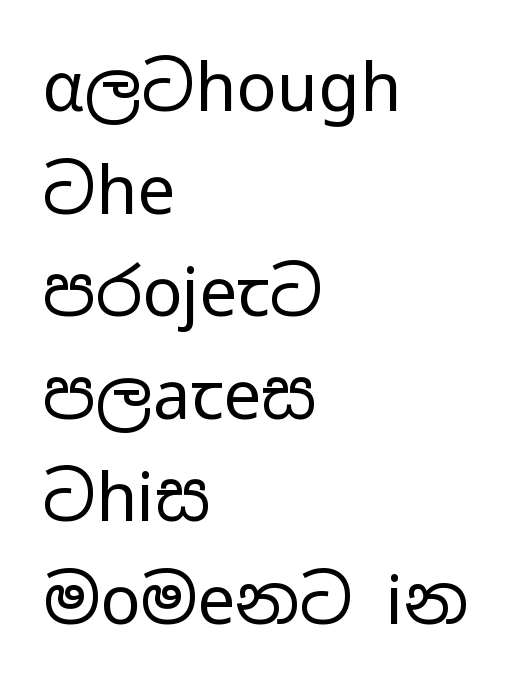
Q: Is the text bold? A: No.
Q: Is the text italic (slanted)? A: No, it is upright.
Q: Is the typeface a serif or a sans-serif typeface? A: Sans-serif.
Q: Is the text underlined? A: No.
Q: How is the paragraph aligned? A: Left-aligned.
Q: Is the spacing between letters normal or unusually wide? A: Normal.
Q: Is the spacing between lines tight, normal or loose? A: Normal.
Q: Width (condensed, normal, or wide)? A: Wide.
Q: Stroke contrast? A: Low.
Q: x-height? A: Medium.
Q: Monospaced? A: No.
